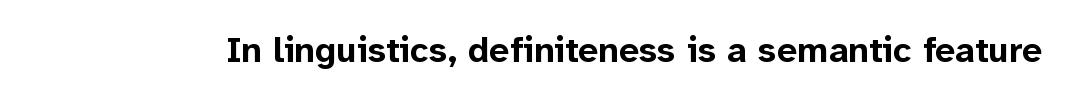
The image shows 36 px bold sans-serif type, upright; set normal letter spacing, not underlined; low stroke contrast and a medium x-height.
